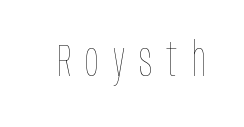
The image shows 46 px thin, condensed type, upright; set unusually wide letter spacing (+0.3 em), not underlined; low stroke contrast and a large x-height.
